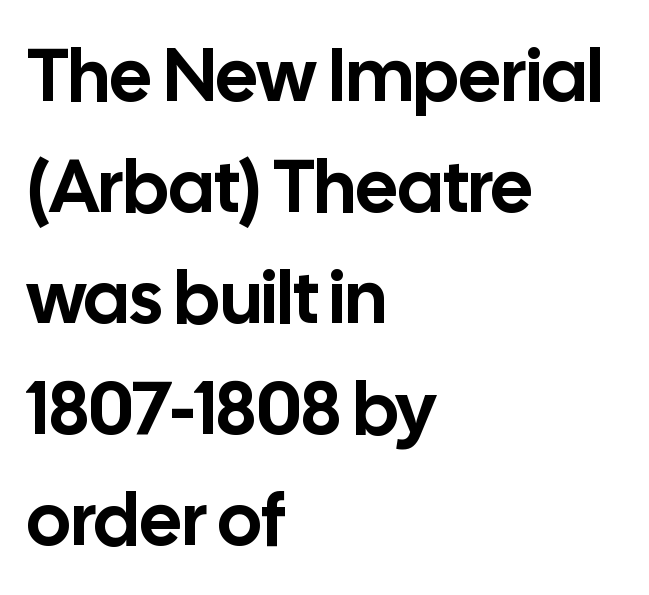
Q: Is the text italic (slanted)? A: No, it is upright.
Q: Is the typeface a serif or a sans-serif typeface? A: Sans-serif.
Q: Is the text underlined? A: No.
Q: How is the paragraph aligned? A: Left-aligned.
Q: Is the spacing between letters normal or unusually wide? A: Normal.
Q: Is the spacing between lines tight, normal or loose? A: Normal.
Q: Width (condensed, normal, or wide)? A: Normal.
Q: Stroke contrast? A: Low.
Q: x-height? A: Medium.
Q: Monospaced? A: No.
